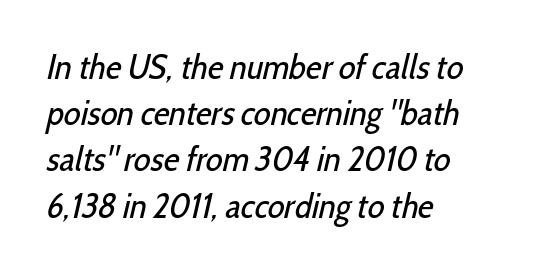
The image shows 35 px regular-weight, condensed sans-serif type; set left-aligned, normal line spacing (1.32x), normal letter spacing, not underlined; low stroke contrast and a medium x-height.
